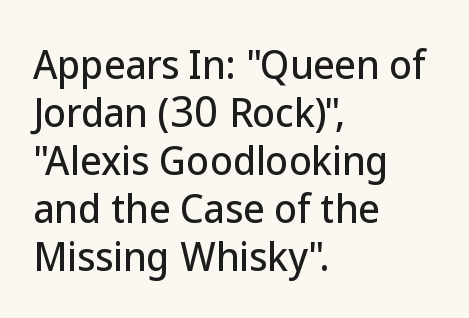
{"serif": "no", "italic": "no", "width": "normal", "stroke_contrast": "low", "x_height": "medium", "monospaced": "no", "underline": "no", "align": "left", "line_spacing": "normal", "line_spacing_ratio": 1.3, "letter_spacing": "normal", "letter_spacing_em": 0.0, "glyph_px": 37}
